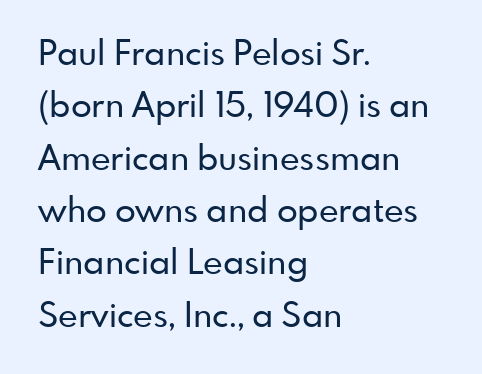
{"serif": "no", "italic": "no", "width": "normal", "stroke_contrast": "low", "x_height": "small", "monospaced": "no", "underline": "no", "align": "left", "line_spacing": "normal", "line_spacing_ratio": 1.54, "letter_spacing": "normal", "letter_spacing_em": 0.0, "glyph_px": 34}
